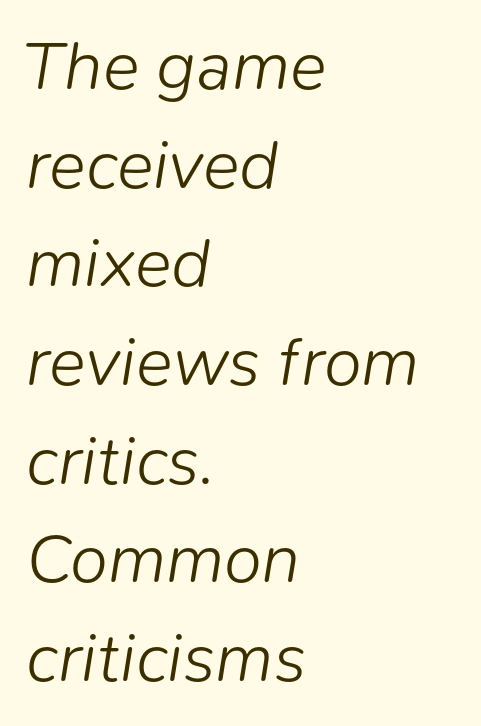
What stands out about the letter spacing? Nothing — it is the standard amount. Letters have the restrained weight of plain body copy at most. Each letter keeps its own natural width here, so spacing adapts to shape. The typesetter chose a ragged-right arrangement here. Would a proofreader flag this as italicized? Yes. The rows are spaced the way most documents space them.
